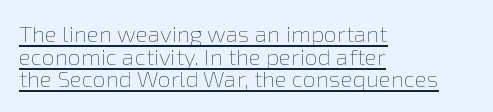
One-word summary of the alignment: left. Heaviness? Minimal to ordinary, like unemphasized prose. Glyph-to-glyph distance matches everyday printed text. Posture: upright roman. Baseline-to-baseline distance is barely more than the letter height.
